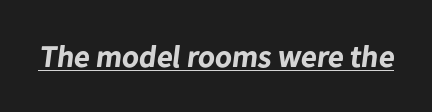
This sample uses a sans-serif face. The font is running at its bold setting. This sample has the flowing, uneven cadence of proportional lettering. This rendering leaves character spacing at its baseline value. A typographer would call this underscored text.
